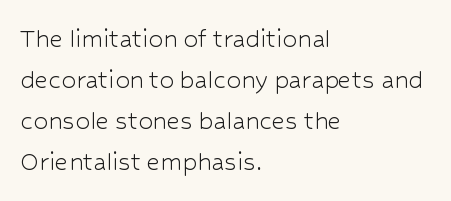
Q: Is the text bold? A: No.
Q: Is the text italic (slanted)? A: No, it is upright.
Q: Is the typeface a serif or a sans-serif typeface? A: Sans-serif.
Q: Is the text underlined? A: No.
Q: How is the paragraph aligned? A: Left-aligned.
Q: Is the spacing between letters normal or unusually wide? A: Normal.
Q: Is the spacing between lines tight, normal or loose? A: Normal.
Q: Width (condensed, normal, or wide)? A: Normal.
Q: Stroke contrast? A: Low.
Q: x-height? A: Medium.
Q: Monospaced? A: No.
